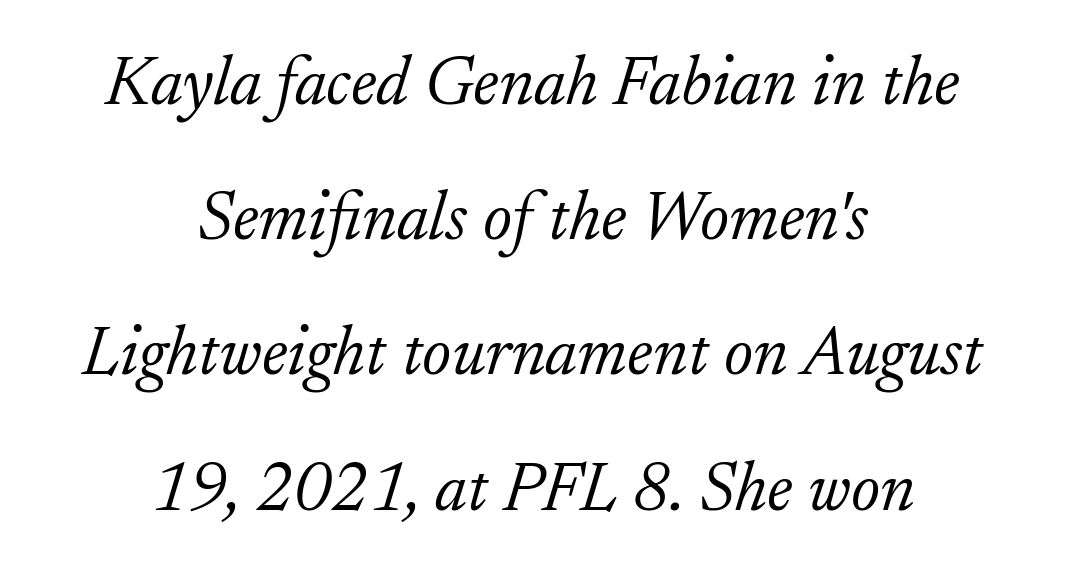
The image shows 69 px light serif type, italic (leaning right); set centered, loose line spacing (1.96x), normal letter spacing, not underlined; low stroke contrast and a small x-height.
